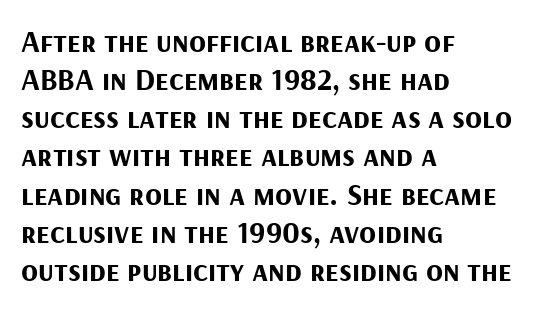
The face used here has the dense, thick strokes of a bold. The rag falls on the right side of this text block. This sample uses plain, unmodified letter spacing. The glyphs are unaccompanied by any horizontal stroke below them.
